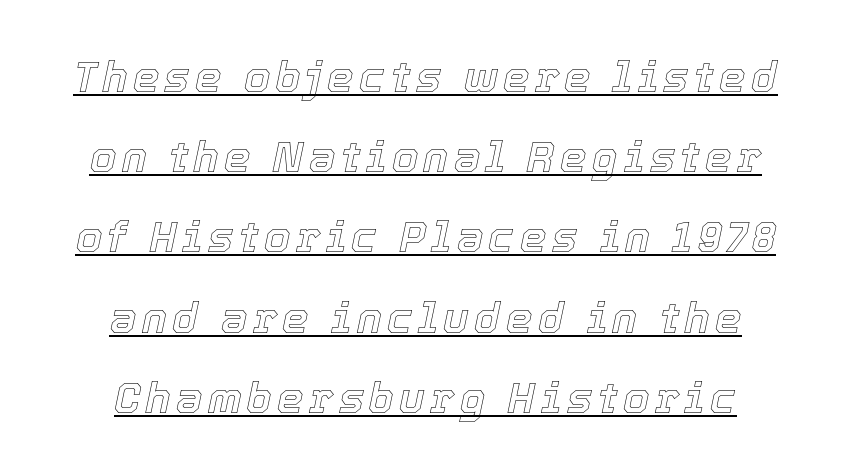
{"italic": "yes", "lean": "right", "slant_degrees": 12, "width": "normal", "x_height": "medium", "monospaced": "no", "underline": "yes", "align": "center", "line_spacing": "loose", "line_spacing_ratio": 1.91, "glyph_px": 42}
